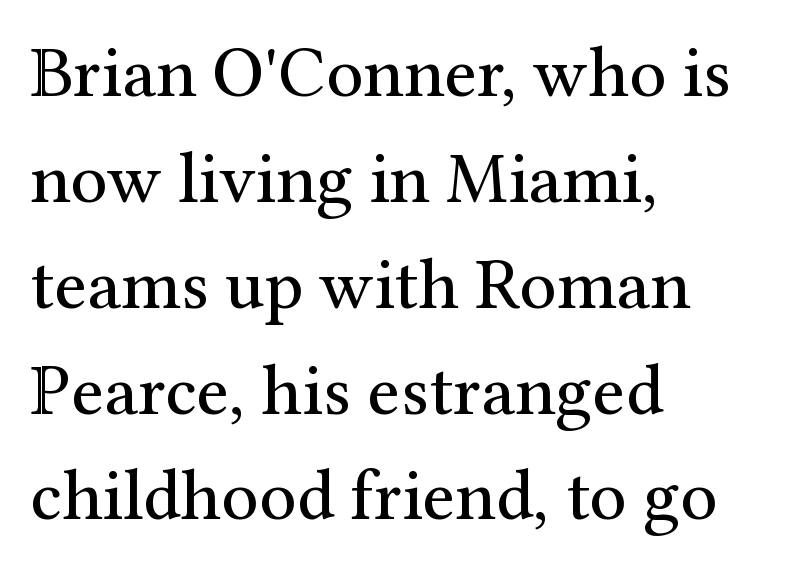
The image shows 73 px regular-weight serif type, upright; set left-aligned, normal line spacing (1.45x), normal letter spacing, not underlined; medium stroke contrast and a medium x-height.
